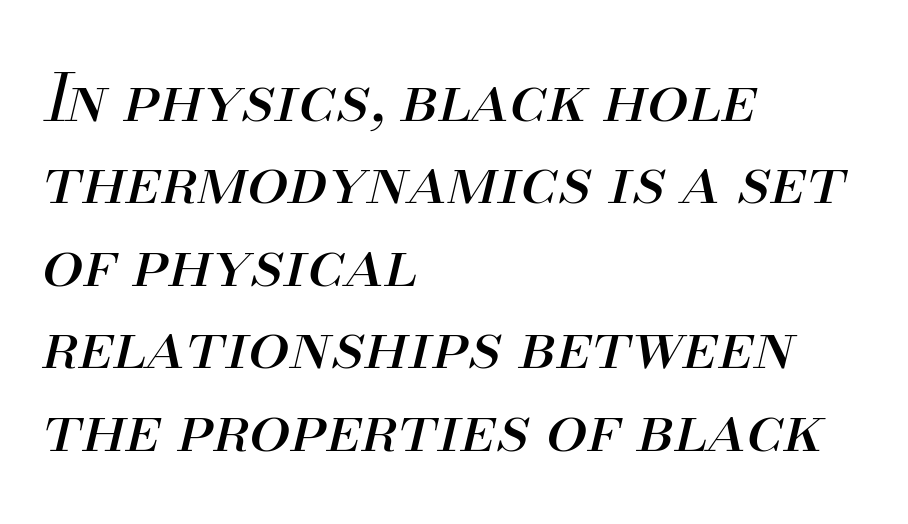
The image shows 66 px regular-weight type, italic (leaning right); set left-aligned, normal line spacing (1.25x), normal letter spacing, not underlined; medium stroke contrast and a small x-height.
